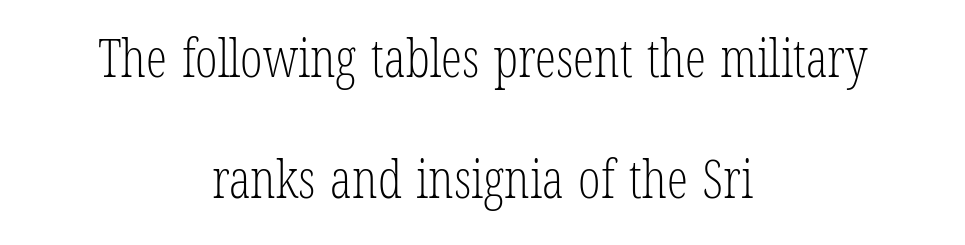
{"serif": "yes", "italic": "no", "bold": "no", "weight": "light", "width": "condensed", "stroke_contrast": "low", "x_height": "medium", "monospaced": "no", "underline": "no", "align": "center", "line_spacing": "loose", "line_spacing_ratio": 2.29, "letter_spacing": "normal", "letter_spacing_em": 0.0, "glyph_px": 53}
